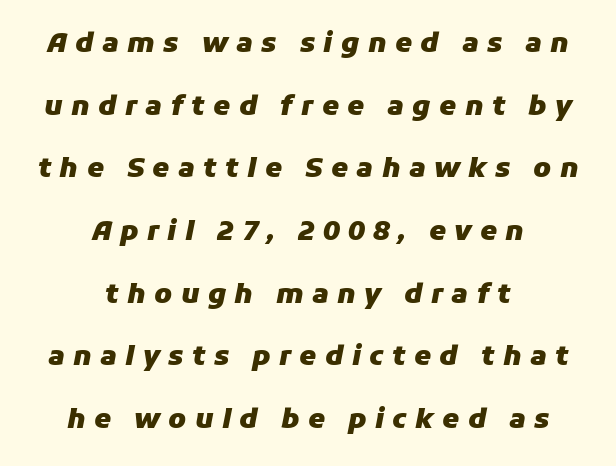
Q: Is the text bold? A: Yes.
Q: Is the text italic (slanted)? A: Yes, it leans right by about 11 degrees.
Q: Is the text underlined? A: No.
Q: How is the paragraph aligned? A: Centered.
Q: Is the spacing between letters normal or unusually wide? A: Unusually wide.
Q: Is the spacing between lines tight, normal or loose? A: Loose.
